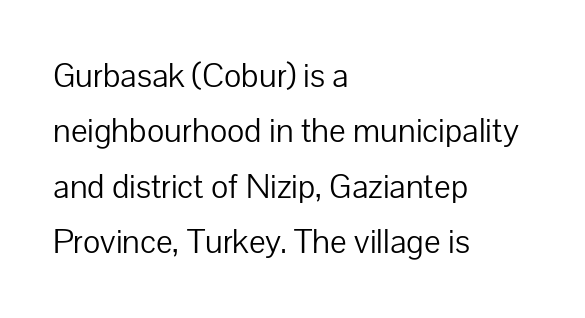
{"serif": "no", "italic": "no", "bold": "no", "weight": "light", "width": "normal", "stroke_contrast": "low", "x_height": "medium", "monospaced": "no", "underline": "no", "align": "left", "line_spacing": "normal", "line_spacing_ratio": 1.58, "letter_spacing": "normal", "letter_spacing_em": 0.0, "glyph_px": 35}
